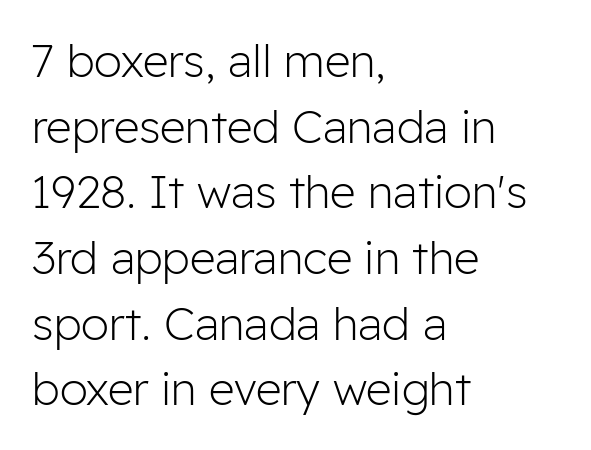
{"serif": "no", "italic": "no", "bold": "no", "weight": "light", "width": "normal", "stroke_contrast": "low", "x_height": "medium", "monospaced": "no", "underline": "no", "align": "left", "line_spacing": "normal", "line_spacing_ratio": 1.46, "letter_spacing": "normal", "letter_spacing_em": 0.0, "glyph_px": 45}
